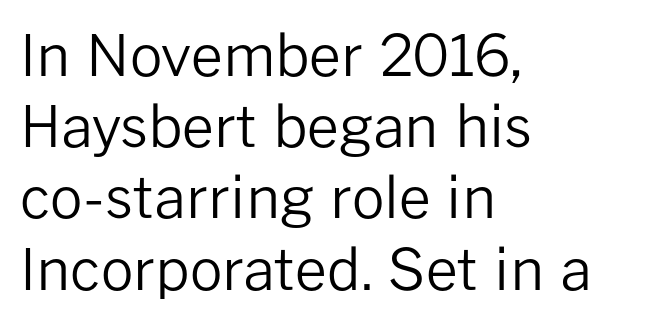
{"serif": "no", "italic": "no", "bold": "no", "weight": "regular", "width": "normal", "stroke_contrast": "low", "x_height": "medium", "monospaced": "no", "underline": "no", "align": "left", "line_spacing": "normal", "line_spacing_ratio": 1.25, "letter_spacing": "normal", "letter_spacing_em": 0.0, "glyph_px": 57}
